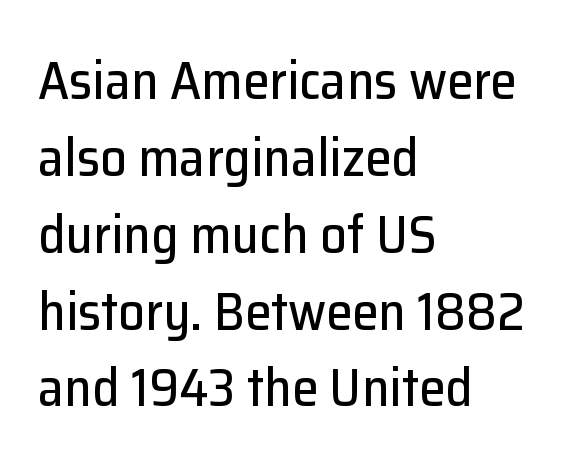
The glyphs in this specimen are sans serif. The letterforms sit shoulder to shoulder at normal distance. The space beneath each line is pristine and unruled. You could not count columns in this text — the font is proportionally spaced. A typesetter would mark this as roman, not italic.
